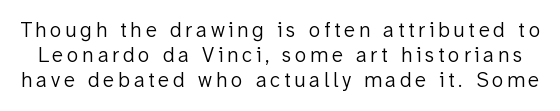
The image shows 21 px text type, upright; set line spacing 1.2x, not underlined.
